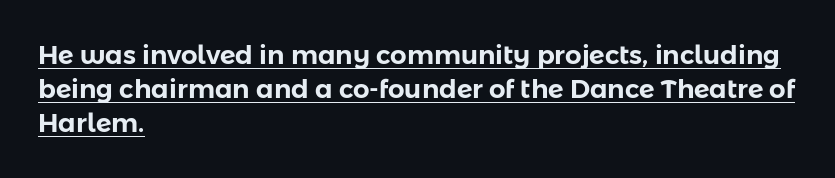
{"italic": "no", "underline": "yes", "align": "left", "line_spacing": "normal", "line_spacing_ratio": 1.31, "letter_spacing": "normal", "letter_spacing_em": 0.0, "glyph_px": 26}
